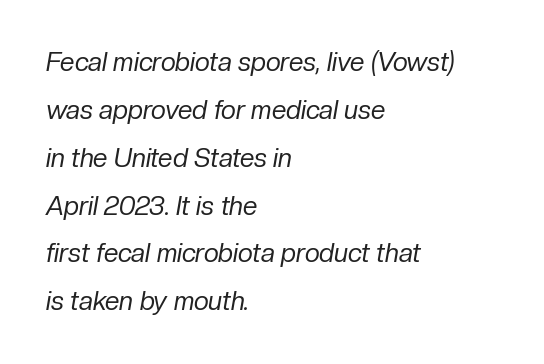
The lines in this sample share a left origin and differ only in where they stop. The specimen omits any rule beneath the text block's lines. The letters sit at their default tracking, neither squeezed nor spread. The letterforms sit at book weight or below. The specimen reads as italic at a glance.
